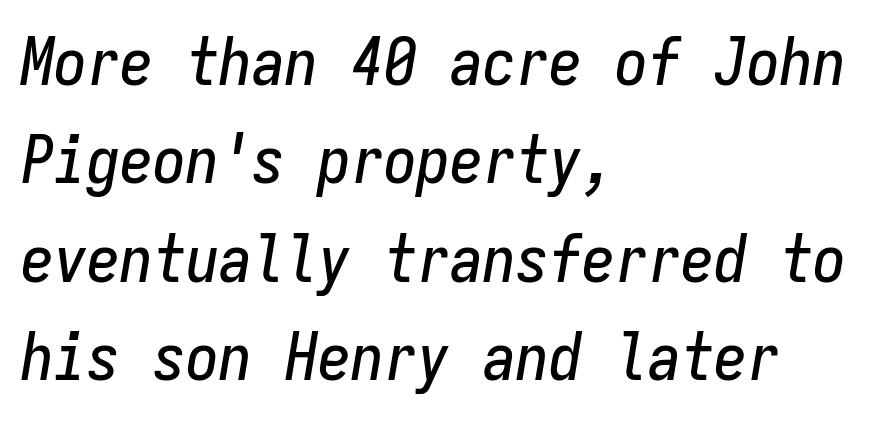
Q: Is the text italic (slanted)? A: Yes, it leans right by about 9 degrees.
Q: Is the text underlined? A: No.
Q: How is the paragraph aligned? A: Left-aligned.
Q: Is the spacing between letters normal or unusually wide? A: Normal.
Q: Is the spacing between lines tight, normal or loose? A: Normal.
Q: Width (condensed, normal, or wide)? A: Condensed.
Q: Stroke contrast? A: Low.
Q: x-height? A: Medium.
Q: Monospaced? A: Yes.
